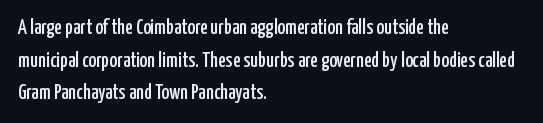
The image shows 21 px text type, upright; set left-aligned, normal line spacing (1.55x), normal letter spacing, not underlined.
